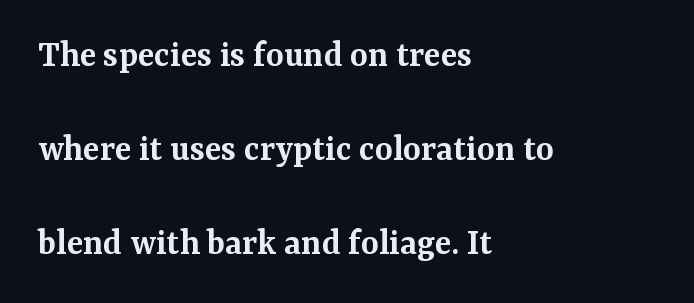
The image shows 38 px semibold serif type, upright; set left-aligned, loose line spacing (2.47x), normal letter spacing, not underlined; medium stroke contrast and a medium x-height.
